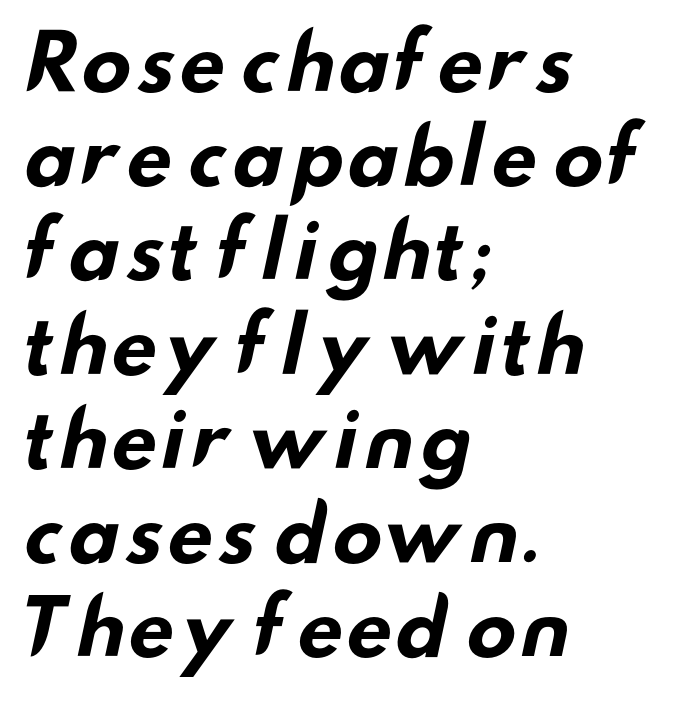
Compared with a centered layout, this one pins lines to the left instead. The passage shown has conventional tracking throughout. Grotesque or geometric, the face here clearly has no serifs. Each letter keeps its own natural width here, so spacing adapts to shape. Caption: bold face, heavy strokes. Honestly, there is no underline to notice here at all.
